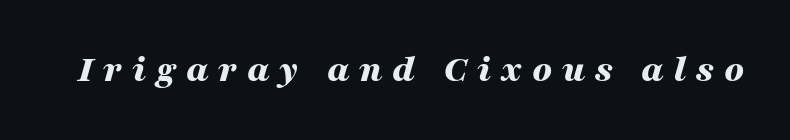
The image shows 39 px bold, wide type, italic (leaning right); set unusually wide letter spacing (+0.25 em), not underlined; medium stroke contrast and a medium x-height.
